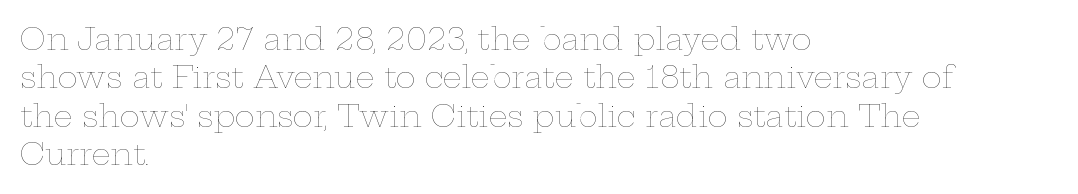
{"italic": "no", "bold": "no", "weight": "thin", "width": "wide", "stroke_contrast": "low", "x_height": "medium", "monospaced": "no", "underline": "no", "align": "left", "line_spacing": "normal", "line_spacing_ratio": 1.28, "letter_spacing": "normal", "letter_spacing_em": 0.0, "glyph_px": 30}
